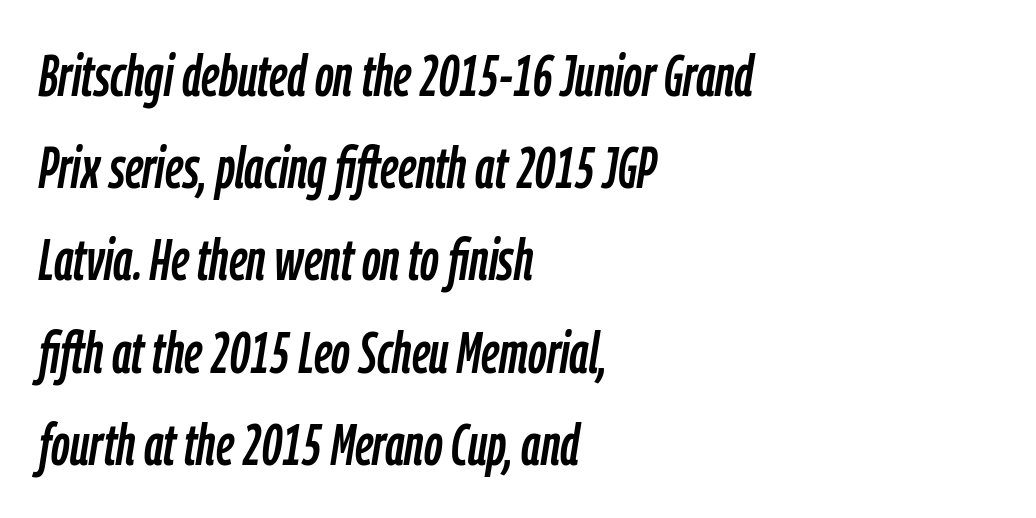
Q: Is the text italic (slanted)? A: Yes, it leans right by about 9 degrees.
Q: Is the text underlined? A: No.
Q: How is the paragraph aligned? A: Left-aligned.
Q: Is the spacing between letters normal or unusually wide? A: Normal.
Q: Is the spacing between lines tight, normal or loose? A: Normal.
Q: Width (condensed, normal, or wide)? A: Condensed.
Q: Stroke contrast? A: Low.
Q: x-height? A: Medium.
Q: Monospaced? A: No.
